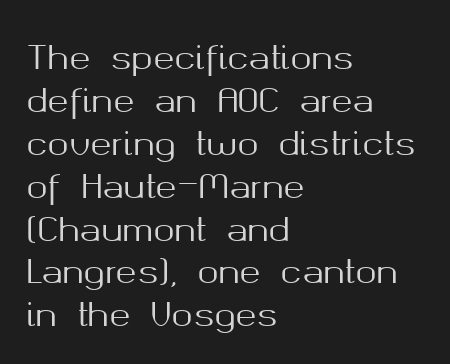
Check the space under the baseline: it is left empty. The setting favours the left margin, as ordinary paragraphs usually do. The horizontal fit of the characters is conventional and even. Note: no serifs on the glyphs.
